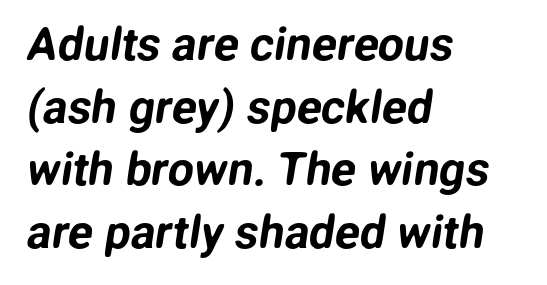
Q: Is the typeface a serif or a sans-serif typeface? A: Sans-serif.
Q: Is the text underlined? A: No.
Q: How is the paragraph aligned? A: Left-aligned.
Q: Is the spacing between letters normal or unusually wide? A: Normal.
Q: Is the spacing between lines tight, normal or loose? A: Normal.
Q: Width (condensed, normal, or wide)? A: Normal.
Q: Stroke contrast? A: Low.
Q: x-height? A: Medium.
Q: Monospaced? A: No.
